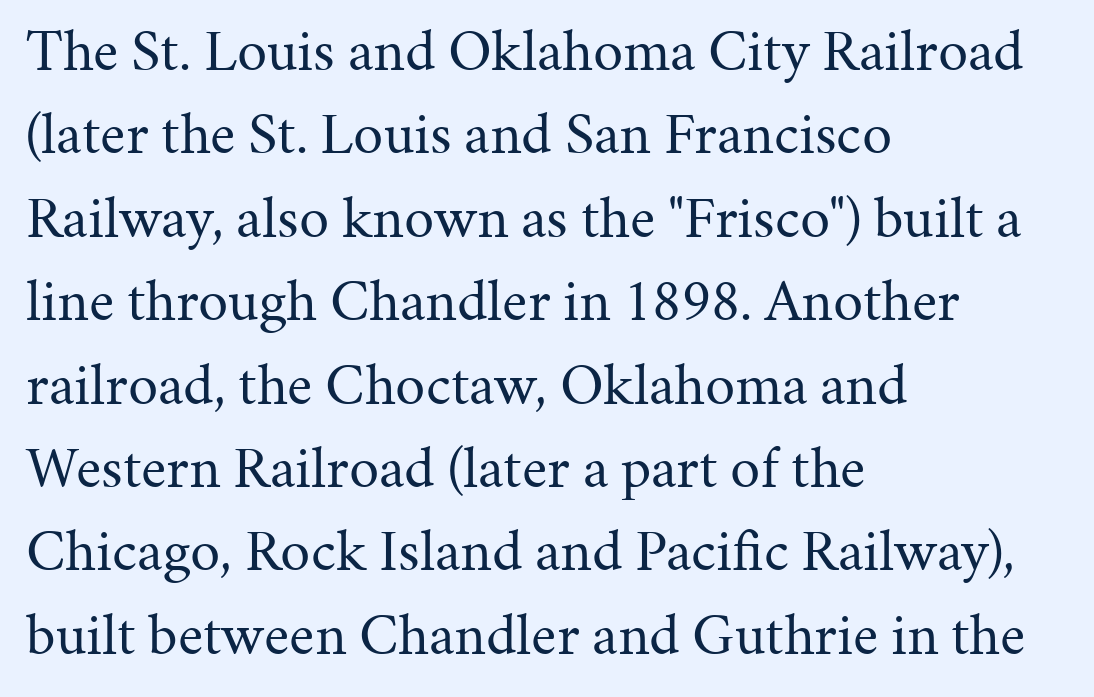
{"serif": "yes", "italic": "no", "bold": "no", "weight": "regular", "width": "normal", "stroke_contrast": "medium", "x_height": "medium", "monospaced": "no", "underline": "no", "align": "left", "line_spacing": "normal", "line_spacing_ratio": 1.39, "letter_spacing": "normal", "letter_spacing_em": 0.0, "glyph_px": 60}
